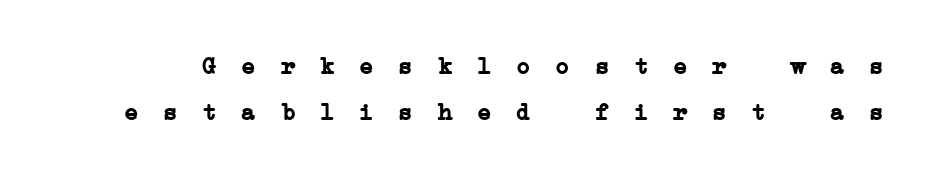
{"bold": "yes", "underline": "no", "line_spacing": "loose", "line_spacing_ratio": 1.9, "letter_spacing": "wide", "letter_spacing_em": 0.43, "glyph_px": 24}
